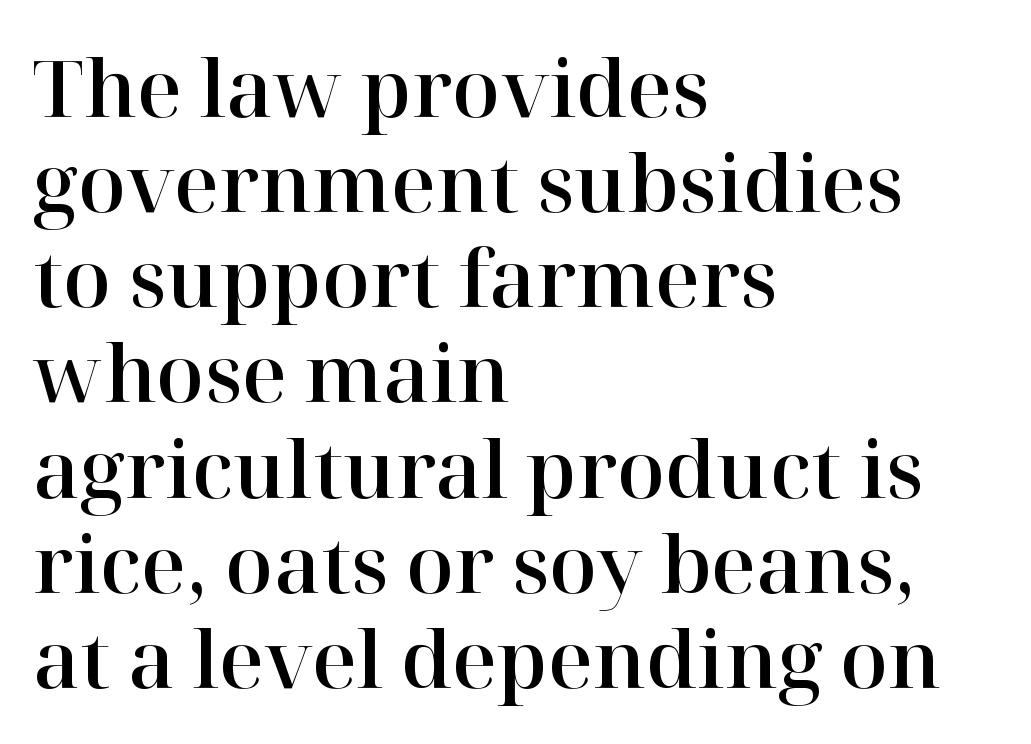
Q: Is the text italic (slanted)? A: No, it is upright.
Q: Is the typeface a serif or a sans-serif typeface? A: Serif.
Q: Is the text underlined? A: No.
Q: How is the paragraph aligned? A: Left-aligned.
Q: Is the spacing between letters normal or unusually wide? A: Normal.
Q: Width (condensed, normal, or wide)? A: Normal.
Q: Stroke contrast? A: High.
Q: x-height? A: Medium.
Q: Monospaced? A: No.
